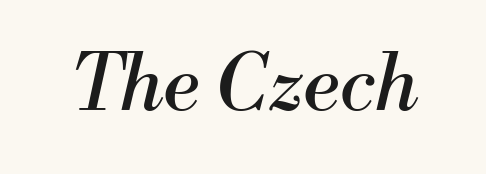
The image shows 77 px regular-weight serif type, italic (leaning right); set normal letter spacing, not underlined; medium stroke contrast and a small x-height.
